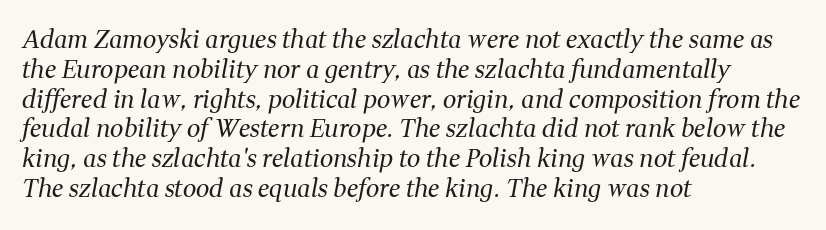
{"italic": "yes", "lean": "right", "slant_degrees": 11, "bold": "no", "underline": "no", "align": "left", "line_spacing_ratio": 1.24, "letter_spacing": "normal", "letter_spacing_em": 0.0, "glyph_px": 24}
